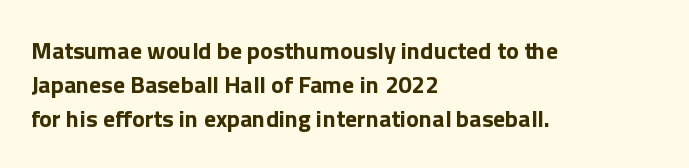
Check under the words: just untouched page. The lettering stays uniformly vertical, giving the passage a roman look. Does the weight exceed regular? Yes, all the way to bold. Leading: standard.
